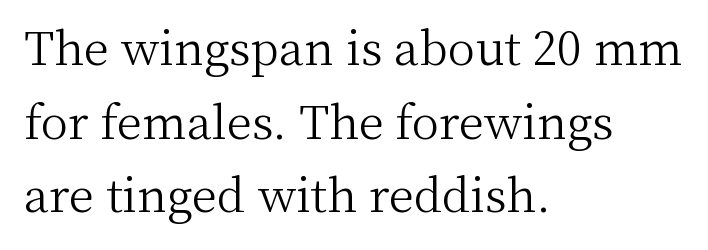
The image shows 46 px light serif type, upright; set left-aligned, normal line spacing (1.6x), normal letter spacing, not underlined; medium stroke contrast and a medium x-height.
